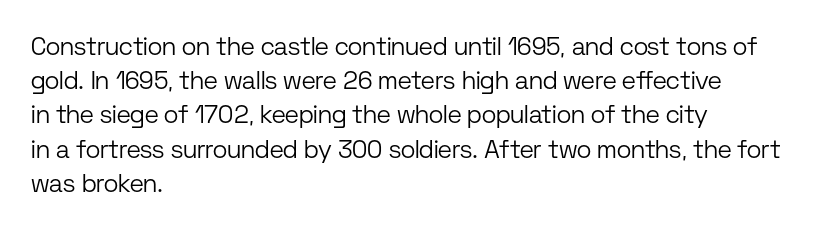
{"italic": "no", "bold": "no", "underline": "no", "align": "left", "line_spacing": "normal", "line_spacing_ratio": 1.37, "letter_spacing": "normal", "letter_spacing_em": 0.0, "glyph_px": 25}
